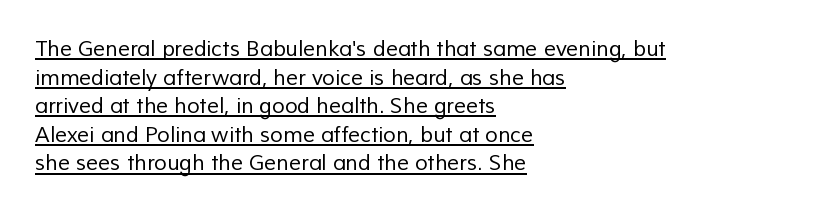
Q: Is the text bold? A: No.
Q: Is the text underlined? A: Yes.
Q: How is the paragraph aligned? A: Left-aligned.
Q: Is the spacing between letters normal or unusually wide? A: Normal.
Q: Is the spacing between lines tight, normal or loose? A: Normal.
